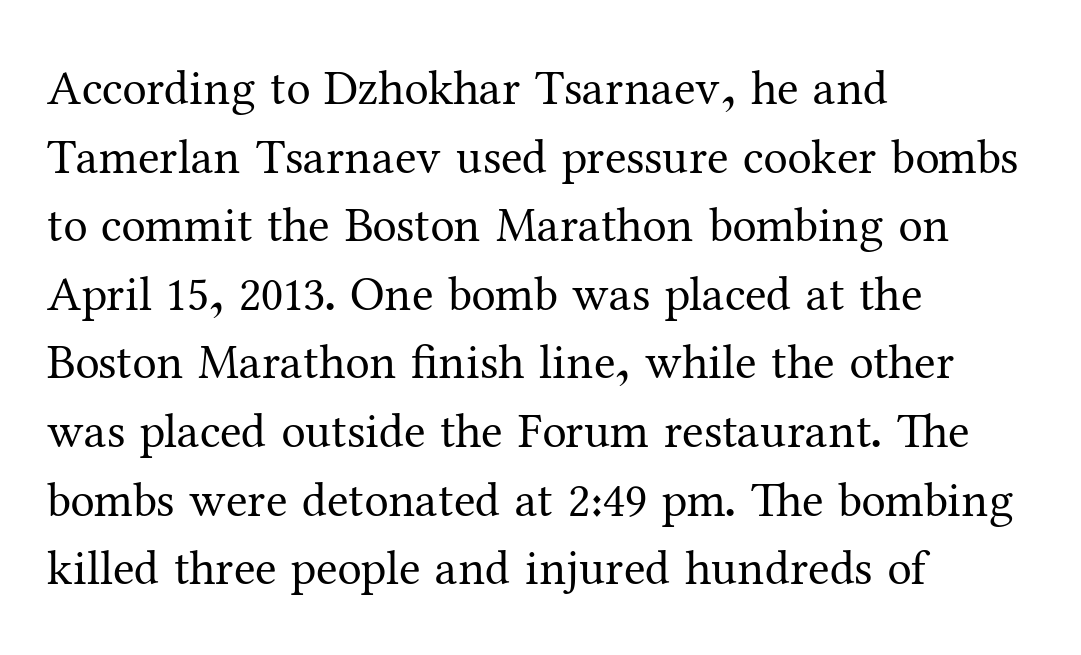
Q: Is the text bold? A: No.
Q: Is the text italic (slanted)? A: No, it is upright.
Q: Is the typeface a serif or a sans-serif typeface? A: Serif.
Q: Is the text underlined? A: No.
Q: How is the paragraph aligned? A: Left-aligned.
Q: Is the spacing between letters normal or unusually wide? A: Normal.
Q: Is the spacing between lines tight, normal or loose? A: Normal.
Q: Width (condensed, normal, or wide)? A: Normal.
Q: Stroke contrast? A: Medium.
Q: x-height? A: Medium.
Q: Monospaced? A: No.
